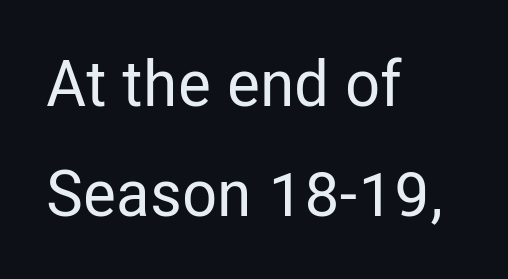
The image shows 64 px condensed sans-serif type, upright; set left-aligned, line spacing 1.72x, normal letter spacing, not underlined; low stroke contrast and a medium x-height.
